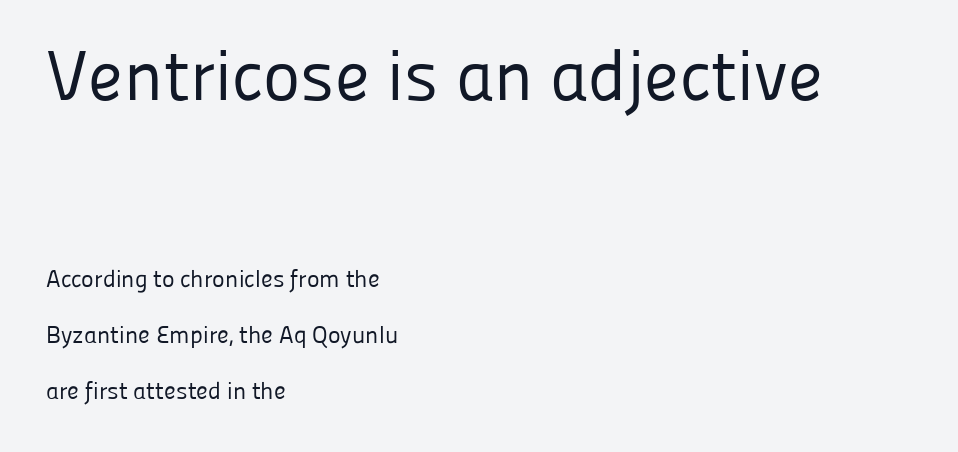
{"serif": "no", "italic": "no", "bold": "no", "weight": "regular", "width": "normal", "stroke_contrast": "low", "x_height": "medium", "monospaced": "no", "underline": "no", "align": "left", "line_spacing": "loose", "line_spacing_ratio": 2.34, "letter_spacing": "normal", "letter_spacing_em": 0.0, "larger_block": "first", "size_ratio": 2.96, "glyph_px": 71}
